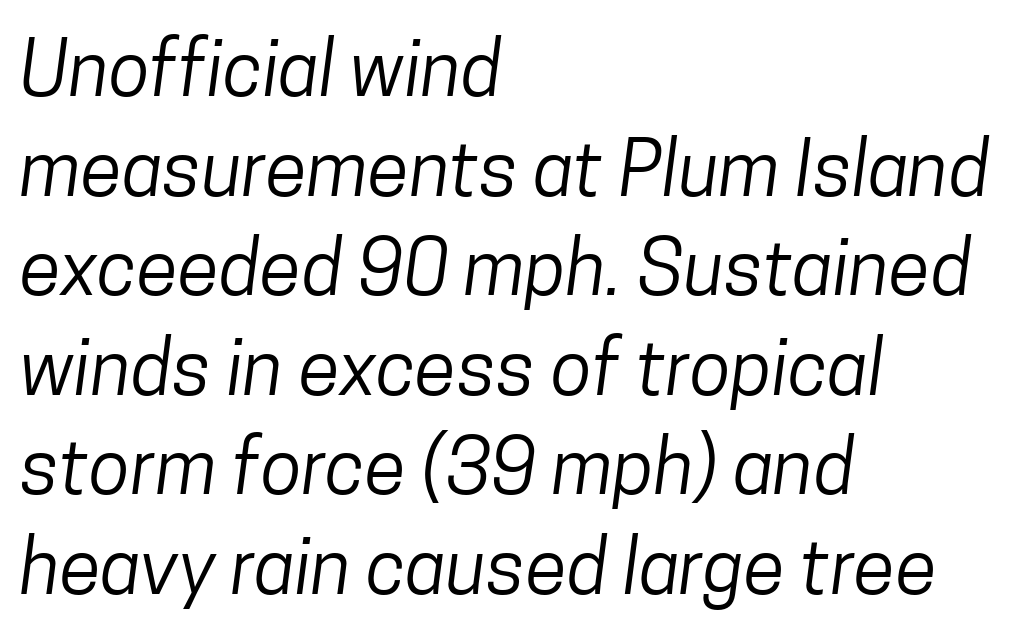
{"serif": "no", "bold": "no", "weight": "regular", "width": "condensed", "stroke_contrast": "low", "x_height": "medium", "monospaced": "no", "underline": "no", "align": "left", "line_spacing": "normal", "line_spacing_ratio": 1.31, "letter_spacing": "normal", "letter_spacing_em": 0.0, "glyph_px": 76}
